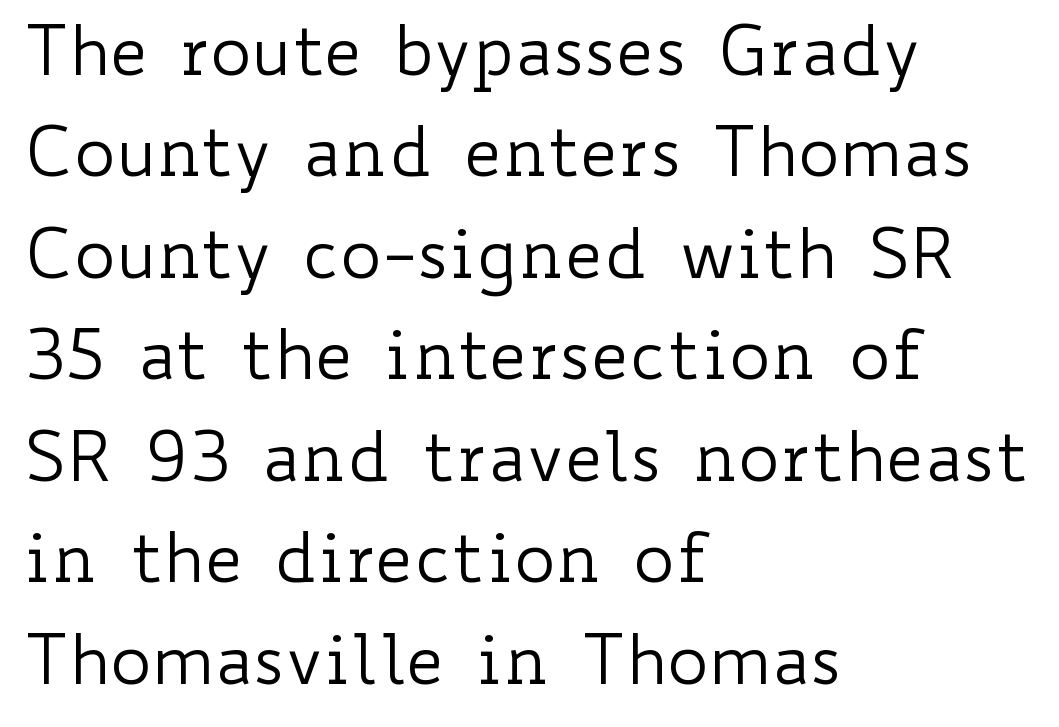
In CSS terms this would be text-align: left. Vertical spacing — default. The font's upright variant was chosen for this text. Heft: none added — not bold. No extra tracking has been applied to these lines.
